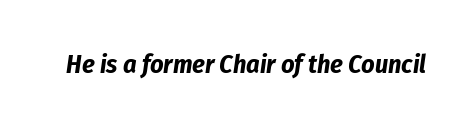
Q: Is the text bold? A: Yes.
Q: Is the text italic (slanted)? A: Yes, it leans right by about 8 degrees.
Q: Is the text underlined? A: No.
Q: Is the spacing between letters normal or unusually wide? A: Normal.
